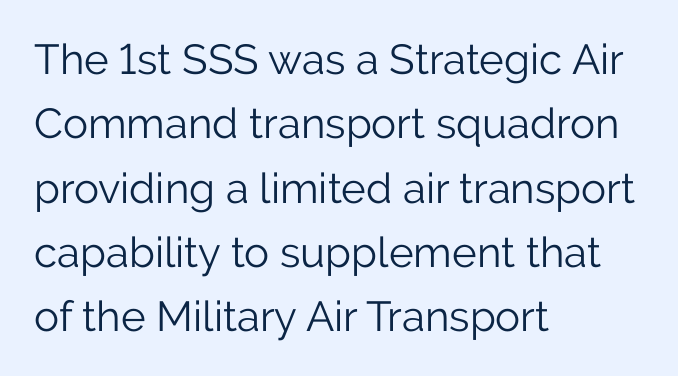
Tracking here is standard; glyphs follow each other at the usual distance. Style check: upright. Is there much room between lines? A standard amount, neither cramped nor airy. I'd call this a sans setting — the letters go barefoot. Varying glyph widths throughout — classic text-font behaviour. Is the type heavy? It reads as light-to-regular instead.
